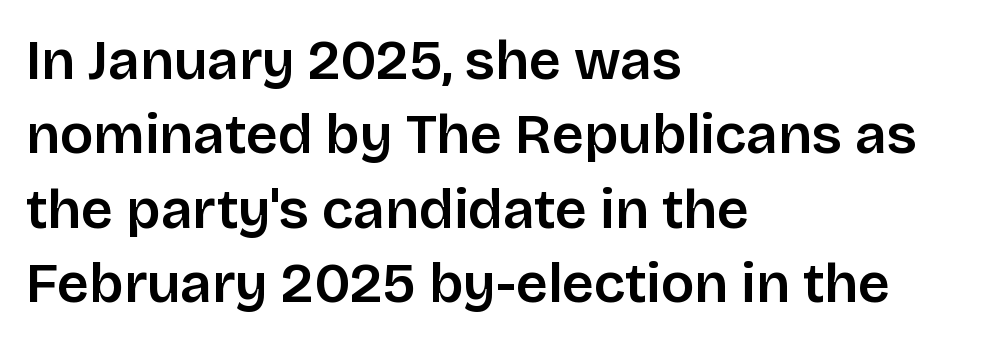
Q: Is the text bold? A: Semi-bold.
Q: Is the text italic (slanted)? A: No, it is upright.
Q: Is the typeface a serif or a sans-serif typeface? A: Sans-serif.
Q: Is the text underlined? A: No.
Q: How is the paragraph aligned? A: Left-aligned.
Q: Is the spacing between letters normal or unusually wide? A: Normal.
Q: Is the spacing between lines tight, normal or loose? A: Normal.
Q: Width (condensed, normal, or wide)? A: Normal.
Q: Stroke contrast? A: Low.
Q: x-height? A: Large.
Q: Monospaced? A: No.
